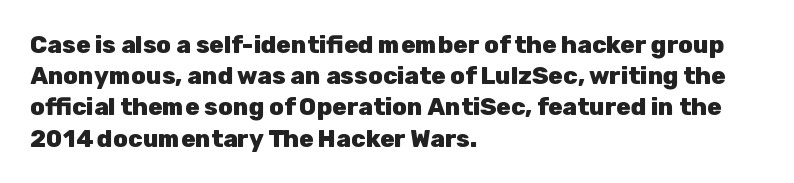
{"italic": "no", "bold": "yes", "underline": "no", "align": "left", "line_spacing": "normal", "line_spacing_ratio": 1.3, "letter_spacing": "normal", "letter_spacing_em": 0.0, "glyph_px": 24}
